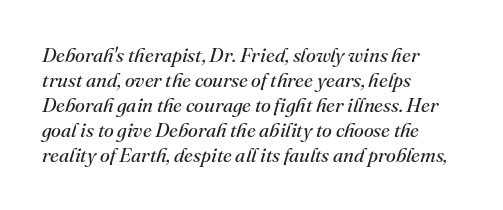
{"italic": "yes", "lean": "right", "slant_degrees": 16, "bold": "no", "underline": "no", "align": "left", "line_spacing": "normal", "line_spacing_ratio": 1.25, "letter_spacing": "normal", "letter_spacing_em": 0.0, "glyph_px": 20}
